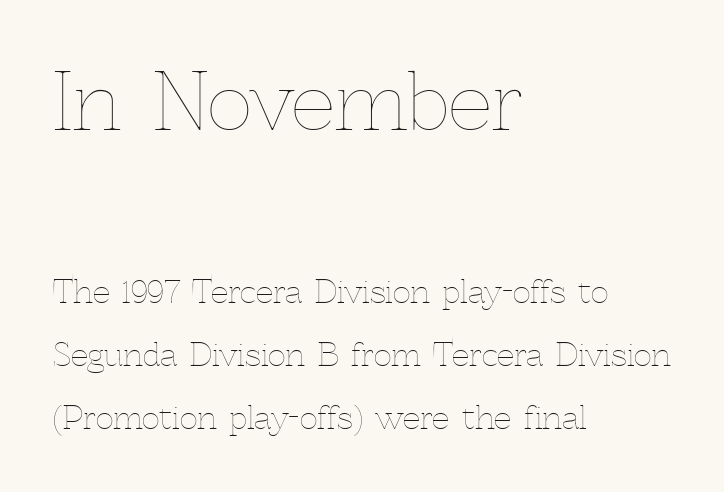
{"italic": "no", "bold": "no", "weight": "thin", "width": "normal", "x_height": "medium", "monospaced": "no", "underline": "no", "align": "left", "line_spacing": "loose", "line_spacing_ratio": 2.04, "letter_spacing": "normal", "letter_spacing_em": 0.0, "larger_block": "first", "size_ratio": 2.48, "glyph_px": 77}
